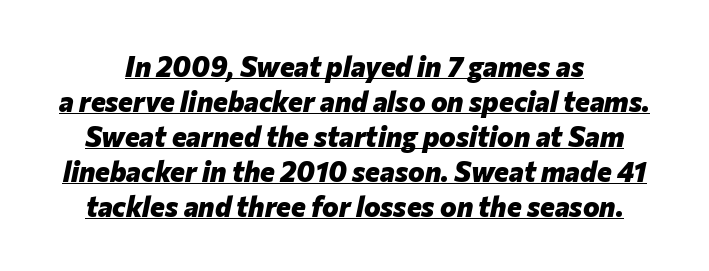
Is there an underline? Yes — a line sits under the letters. Italic? Definitely — the glyphs are oblique. Strokes here are thick enough to call this a true bold. Think of a printed novel: that variable character pitch is what you see here.
